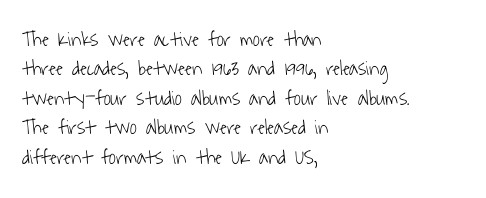
The image shows 21 px text type; set left-aligned, normal line spacing (1.4x), normal letter spacing, not underlined.
